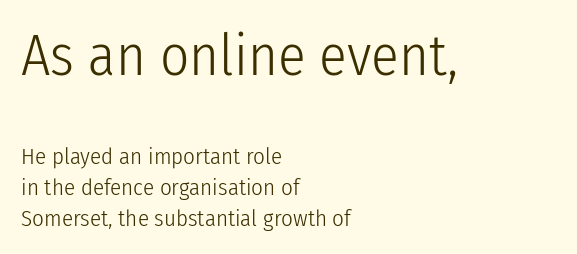
A student would notice the top passage is typeset larger than what follows. A typesetter would call this leading conventional body-copy spacing. Nobody touched the tracking dial on this one. Vertical strokes here are truly vertical. Are there feet on the stems? There aren't — it's a sans. The rendering uses natural spacing where letterforms have individual widths.
